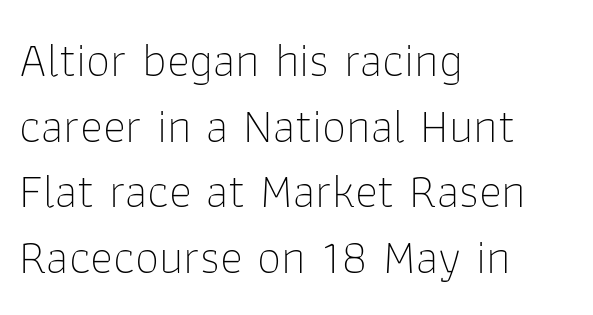
The image shows 49 px thin sans-serif type, upright; set left-aligned, normal line spacing (1.34x), normal letter spacing, not underlined; low stroke contrast and a medium x-height.
